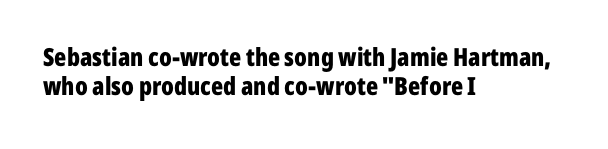
Q: Is the text bold? A: Yes.
Q: Is the text italic (slanted)? A: No, it is upright.
Q: Is the text underlined? A: No.
Q: How is the paragraph aligned? A: Left-aligned.
Q: Is the spacing between letters normal or unusually wide? A: Normal.
